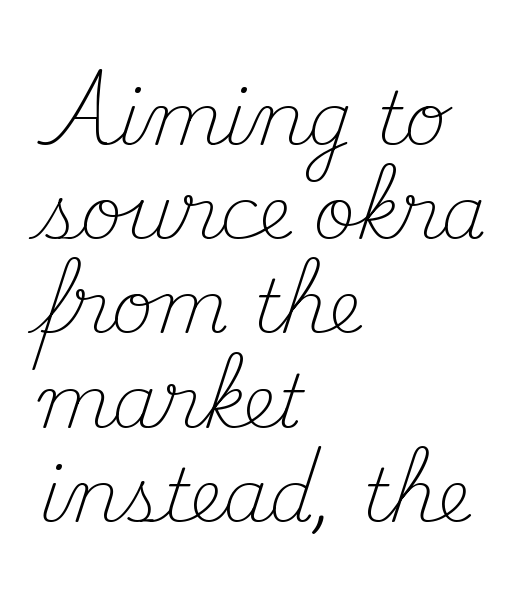
Beneath every word, the page is bare. The letterforms sit at book weight or below. Character widths vary here, with narrow letters taking less room than wide ones. Little horizontal feet cap the strokes, marking this as serif type.
